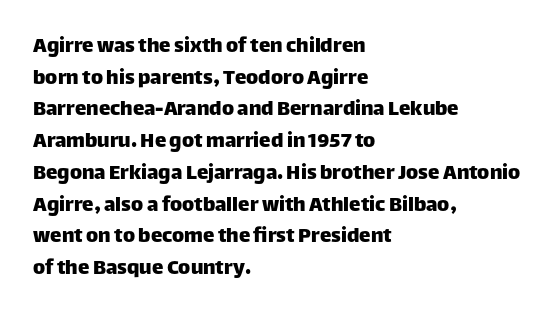
The image shows 23 px text type, upright; set left-aligned, normal line spacing (1.38x), normal letter spacing, not underlined.
